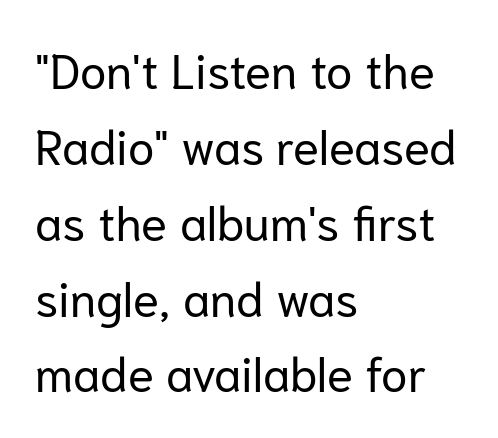
{"serif": "no", "italic": "no", "bold": "no", "weight": "regular", "width": "normal", "stroke_contrast": "low", "x_height": "medium", "monospaced": "no", "underline": "no", "align": "left", "line_spacing": "normal", "line_spacing_ratio": 1.58, "letter_spacing": "normal", "letter_spacing_em": 0.0, "glyph_px": 48}
